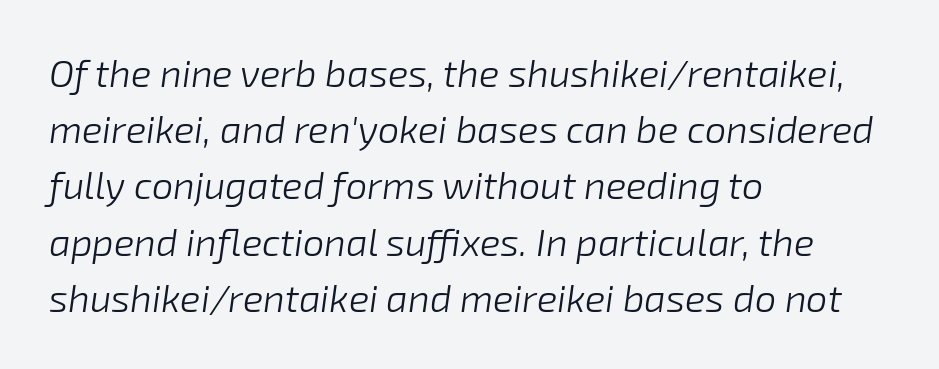
Do the characters align in a grid? No, the font is proportional. Nobody drew a line under any word here. If you drew a line through each stem, it would be angled. Rows of type keep a routine distance in the vertical direction. This rendering uses left alignment, leaving the right contour irregular.
